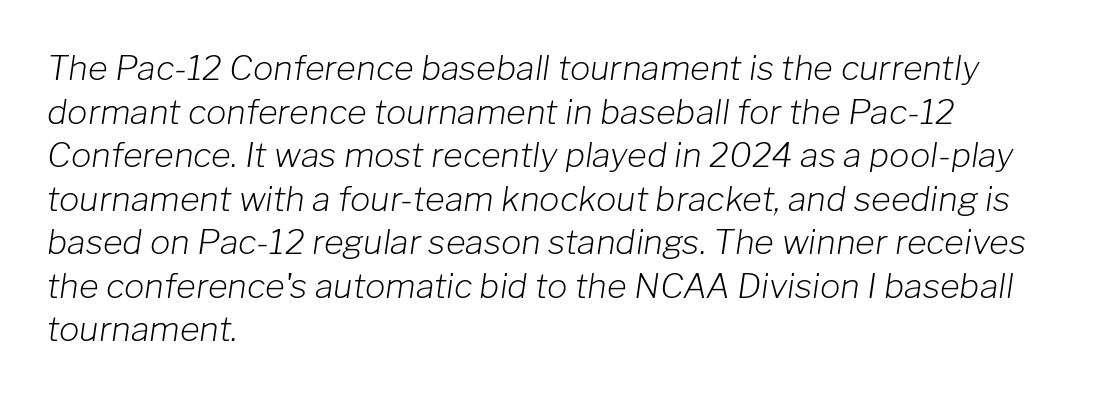
The image shows 34 px light type, italic (leaning right); set left-aligned, normal line spacing (1.28x), normal letter spacing, not underlined; low stroke contrast and a medium x-height.
